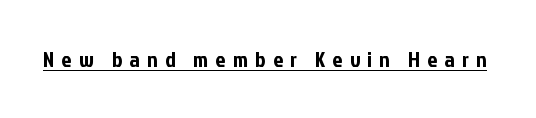
The image shows 22 px text type, upright; set unusually wide letter spacing (+0.33 em), underlined.
